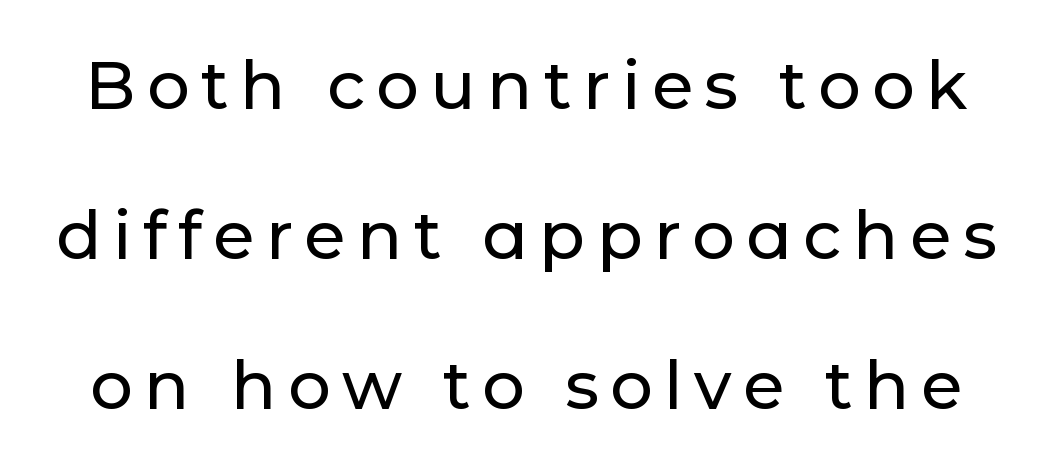
Q: Is the text italic (slanted)? A: No, it is upright.
Q: Is the typeface a serif or a sans-serif typeface? A: Sans-serif.
Q: Is the text underlined? A: No.
Q: Is the spacing between lines tight, normal or loose? A: Loose.
Q: Width (condensed, normal, or wide)? A: Normal.
Q: Stroke contrast? A: Low.
Q: x-height? A: Medium.
Q: Monospaced? A: No.
